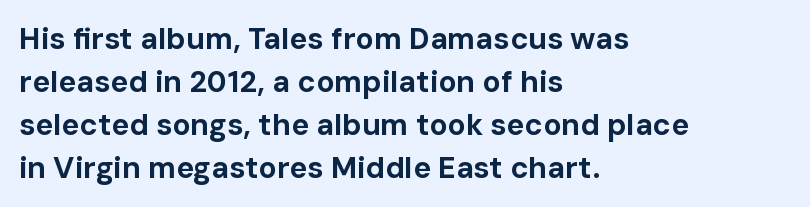
Q: Is the text bold? A: Yes.
Q: Is the text italic (slanted)? A: No, it is upright.
Q: Is the typeface a serif or a sans-serif typeface? A: Sans-serif.
Q: Is the text underlined? A: No.
Q: How is the paragraph aligned? A: Left-aligned.
Q: Is the spacing between letters normal or unusually wide? A: Normal.
Q: Is the spacing between lines tight, normal or loose? A: Normal.
Q: Width (condensed, normal, or wide)? A: Normal.
Q: Stroke contrast? A: Low.
Q: x-height? A: Medium.
Q: Monospaced? A: No.
